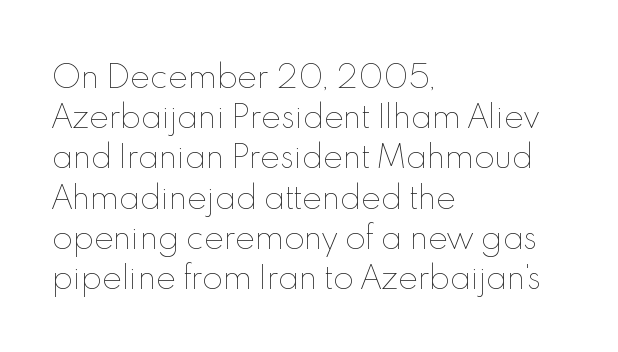
The image shows 30 px thin type, upright; set left-aligned, normal line spacing (1.34x), normal letter spacing, not underlined; a small x-height.
